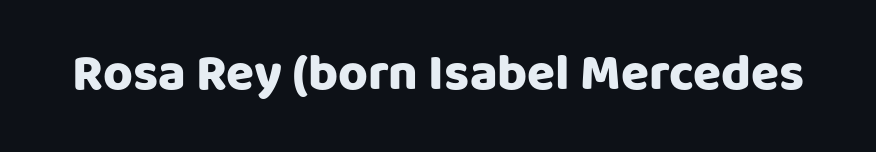
Each letter keeps its own natural width here, so spacing adapts to shape. Standard letterfit; no display-style spreading of the glyphs. The typesetting leans heavy: a genuine bold. Grotesque or geometric, the face here clearly has no serifs. Does the lettering tilt? It doesn't — this is upright.
